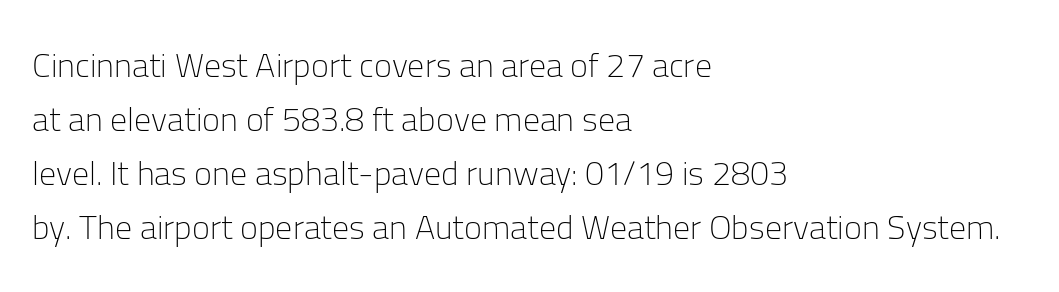
Line spacing here is normal. In CSS terms this would be text-align: left. Type without underlining. Nothing sits at the stroke ends, so this counts as sans-serif. The letters advance in unequal steps, a hallmark of proportional type. On a weight scale, this lands at 450 or below.
